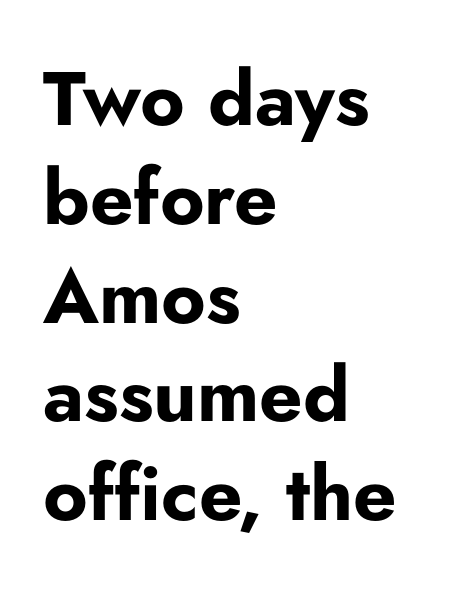
The image shows 76 px bold sans-serif type, upright; set left-aligned, normal line spacing (1.3x), normal letter spacing, not underlined; low stroke contrast and a small x-height.
